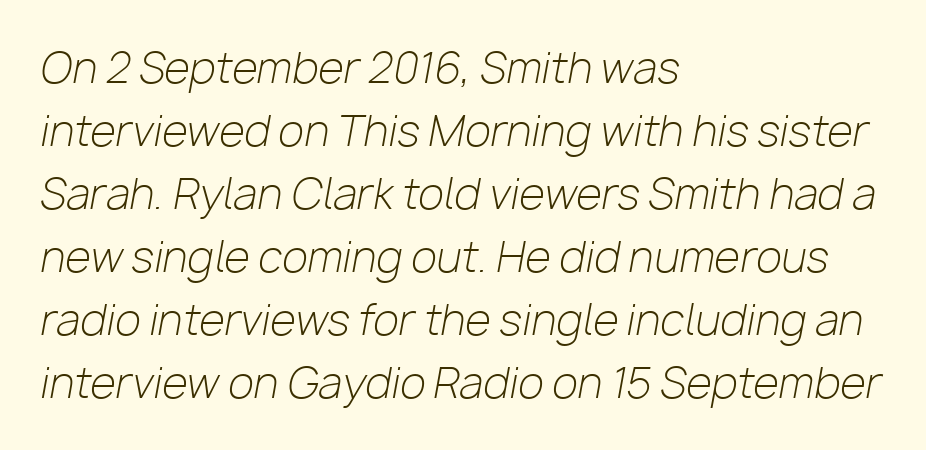
The font's italic variant was chosen for this text. Line spacing here is normal. The rendering keeps characters at their native spacing. Layout note: lines flush left. The face used here is proportionally spaced, like ordinary book or web type.
